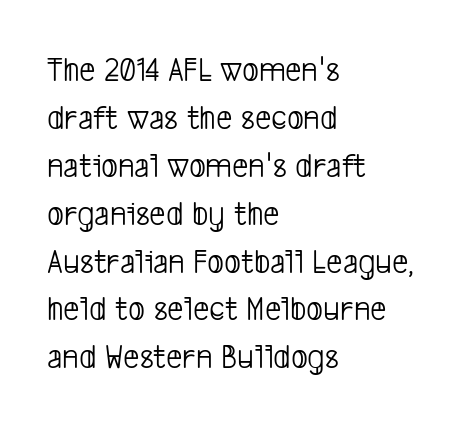
The image shows 36 px light, condensed sans-serif type; set left-aligned, normal line spacing (1.33x), normal letter spacing, not underlined; low stroke contrast and a medium x-height.
